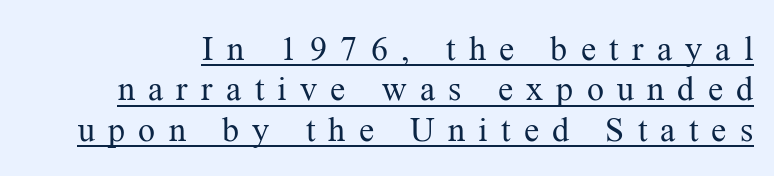
The image shows 34 px regular-weight serif type, upright; set line spacing 1.19x, unusually wide letter spacing (+0.39 em), underlined; medium stroke contrast and a medium x-height.
